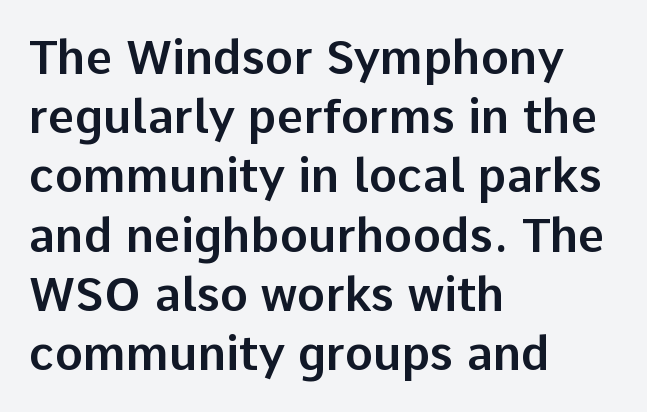
A roman cut, with each character standing at attention. A clean baseline with only descenders dipping below it. Note: no serifs on the glyphs. Which margin do the lines hug? The left one — the right edge is uneven. These lines keep a tight, regular rhythm from letter to letter. The rendering uses natural spacing where letterforms have individual widths.
